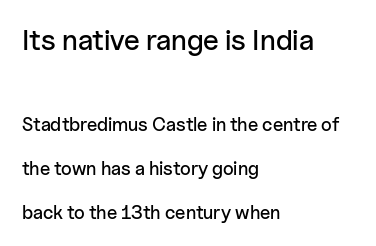
You could fit nearly another row in the gap between these rows. Nope, not italic — everything's standing straight. Observe the absence of serifs on each vertical stroke in this sample. Is the letter spacing exaggerated? No — it looks like the ordinary default. This layout puts the oversized block above and the modest block below.
